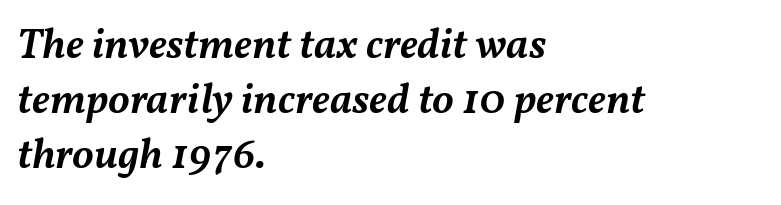
{"italic": "yes", "lean": "right", "slant_degrees": 11, "bold": "semi", "weight": "semibold", "width": "normal", "stroke_contrast": "medium", "x_height": "medium", "monospaced": "no", "underline": "no", "align": "left", "line_spacing": "normal", "line_spacing_ratio": 1.28, "letter_spacing": "normal", "letter_spacing_em": 0.0, "glyph_px": 43}
